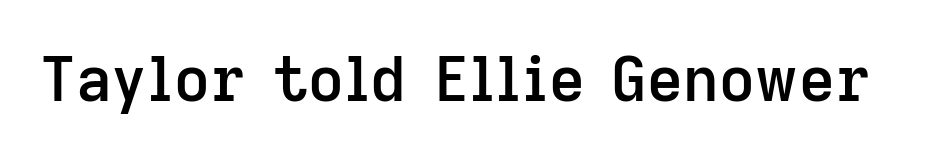
{"serif": "no", "italic": "no", "bold": "semi", "weight": "semibold", "width": "normal", "stroke_contrast": "low", "x_height": "medium", "monospaced": "no", "underline": "no", "letter_spacing": "normal", "letter_spacing_em": 0.0, "glyph_px": 62}
